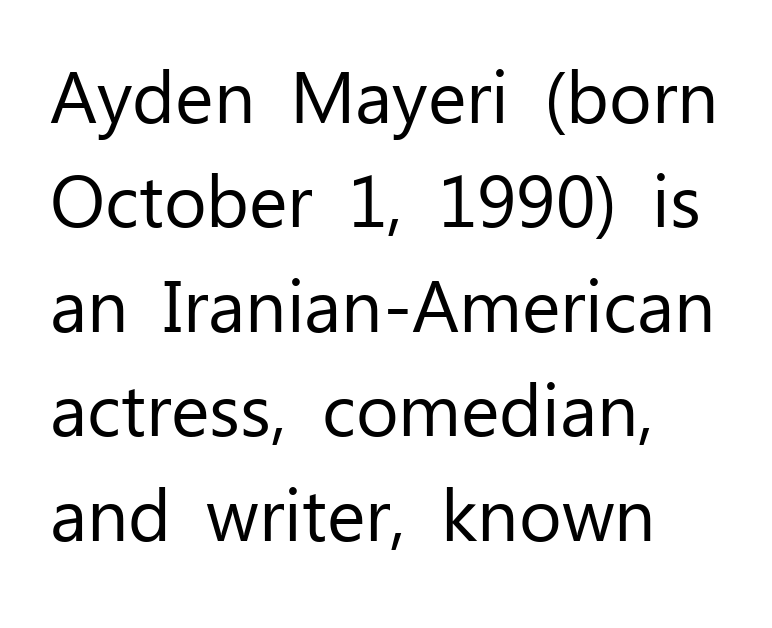
{"serif": "no", "italic": "no", "bold": "no", "weight": "regular", "width": "normal", "stroke_contrast": "low", "x_height": "medium", "monospaced": "no", "underline": "no", "align": "left", "line_spacing": "normal", "line_spacing_ratio": 1.43, "letter_spacing": "normal", "letter_spacing_em": 0.0, "glyph_px": 73}
